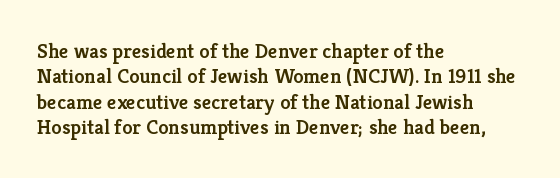
{"italic": "no", "bold": "semi", "underline": "no", "align": "left", "line_spacing_ratio": 1.21, "letter_spacing": "normal", "letter_spacing_em": 0.0, "glyph_px": 21}
